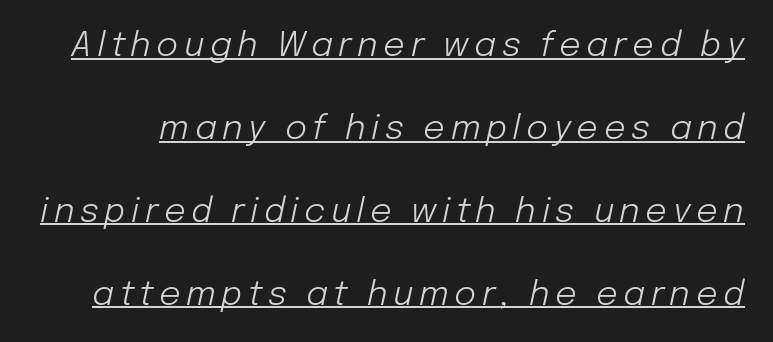
The image shows 34 px light type, italic (leaning right); set loose line spacing (2.44x), underlined; low stroke contrast and a medium x-height.
